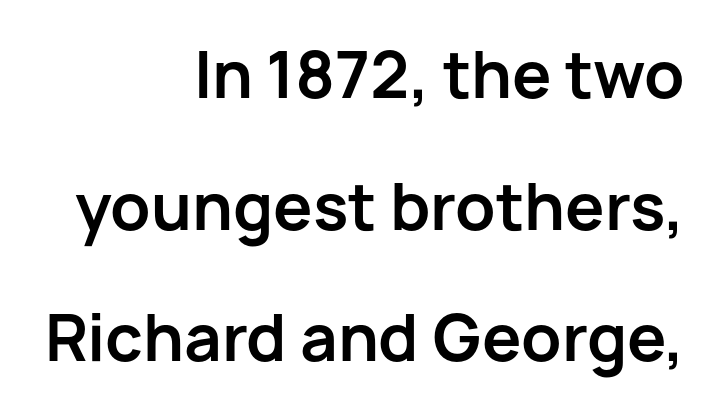
Q: Is the text bold? A: Yes.
Q: Is the text italic (slanted)? A: No, it is upright.
Q: Is the typeface a serif or a sans-serif typeface? A: Sans-serif.
Q: Is the text underlined? A: No.
Q: How is the paragraph aligned? A: Right-aligned.
Q: Is the spacing between letters normal or unusually wide? A: Normal.
Q: Is the spacing between lines tight, normal or loose? A: Loose.
Q: Width (condensed, normal, or wide)? A: Normal.
Q: Stroke contrast? A: Low.
Q: x-height? A: Medium.
Q: Monospaced? A: No.
